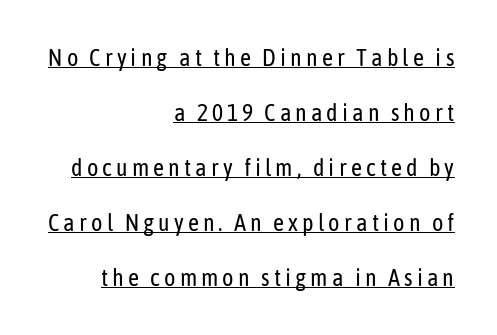
Q: Is the text bold? A: No.
Q: Is the text italic (slanted)? A: No, it is upright.
Q: Is the text underlined? A: Yes.
Q: How is the paragraph aligned? A: Right-aligned.
Q: Is the spacing between lines tight, normal or loose? A: Loose.
